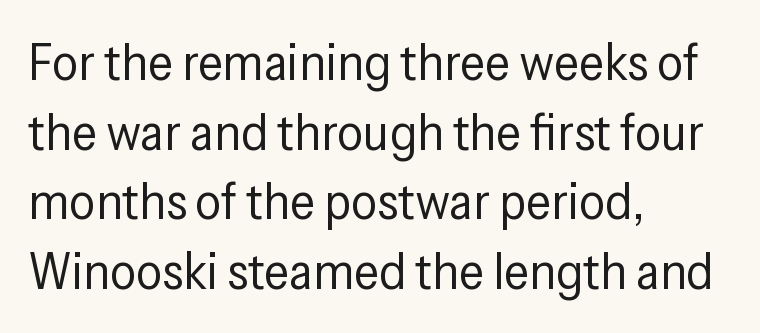
The image shows 52 px regular-weight, condensed sans-serif type, upright; set left-aligned, normal line spacing (1.34x), normal letter spacing, not underlined; low stroke contrast and a medium x-height.
